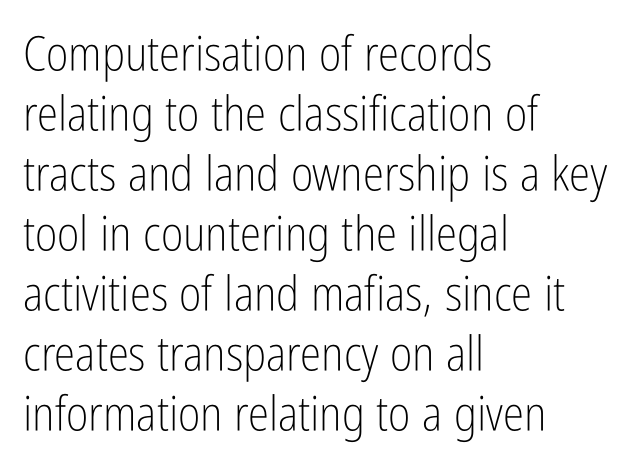
Q: Is the text bold? A: No.
Q: Is the text italic (slanted)? A: No, it is upright.
Q: Is the typeface a serif or a sans-serif typeface? A: Sans-serif.
Q: Is the text underlined? A: No.
Q: How is the paragraph aligned? A: Left-aligned.
Q: Is the spacing between letters normal or unusually wide? A: Normal.
Q: Is the spacing between lines tight, normal or loose? A: Normal.
Q: Width (condensed, normal, or wide)? A: Condensed.
Q: Stroke contrast? A: Low.
Q: x-height? A: Medium.
Q: Monospaced? A: No.
